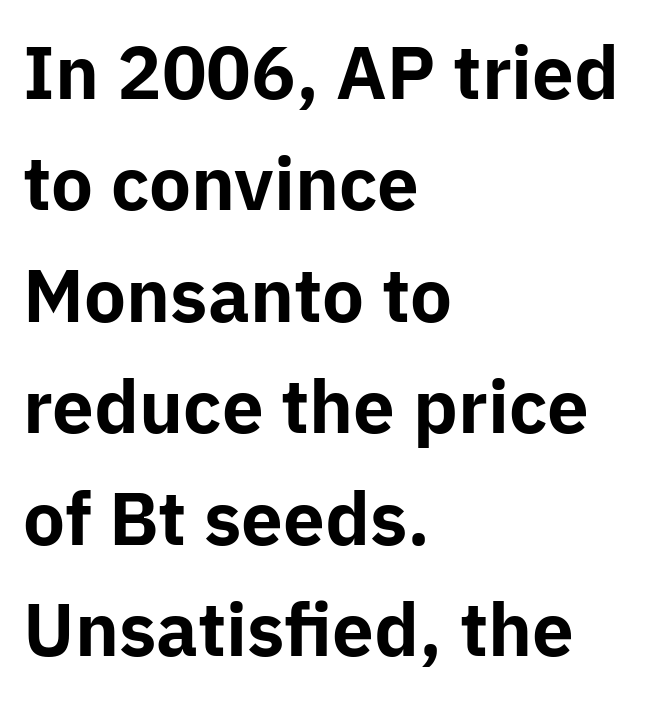
Q: Is the text bold? A: Yes.
Q: Is the text italic (slanted)? A: No, it is upright.
Q: Is the typeface a serif or a sans-serif typeface? A: Sans-serif.
Q: Is the text underlined? A: No.
Q: How is the paragraph aligned? A: Left-aligned.
Q: Is the spacing between letters normal or unusually wide? A: Normal.
Q: Is the spacing between lines tight, normal or loose? A: Normal.
Q: Width (condensed, normal, or wide)? A: Normal.
Q: Stroke contrast? A: Low.
Q: x-height? A: Medium.
Q: Monospaced? A: No.
